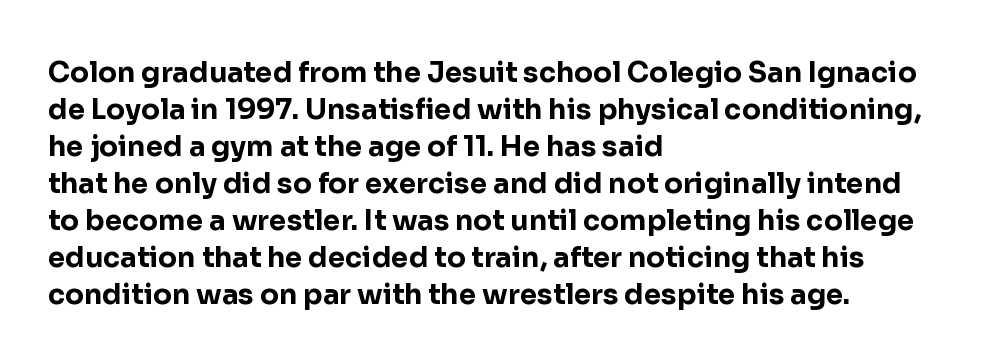
The image shows 28 px bold sans-serif type, upright; set left-aligned, normal line spacing (1.32x), normal letter spacing, not underlined; low stroke contrast and a medium x-height.
